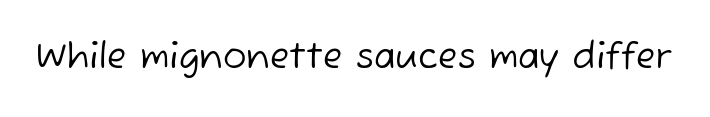
The image shows 35 px regular-weight sans-serif type; set normal letter spacing, not underlined; low stroke contrast and a medium x-height.
